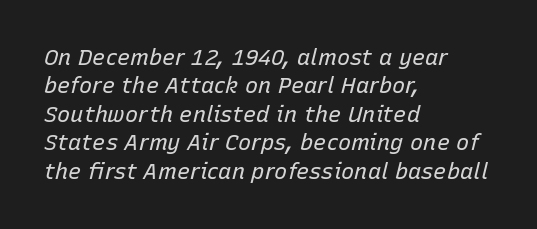
The image shows 22 px text type, italic (leaning right); set left-aligned, normal line spacing (1.29x), normal letter spacing, not underlined.
